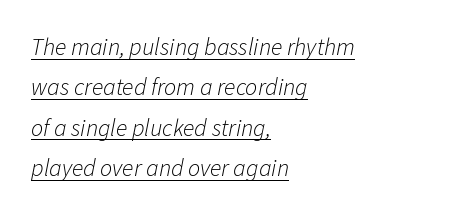
Q: Is the text bold? A: No.
Q: Is the text italic (slanted)? A: Yes, it leans right by about 11 degrees.
Q: Is the text underlined? A: Yes.
Q: How is the paragraph aligned? A: Left-aligned.
Q: Is the spacing between letters normal or unusually wide? A: Normal.
Q: Is the spacing between lines tight, normal or loose? A: Normal.
